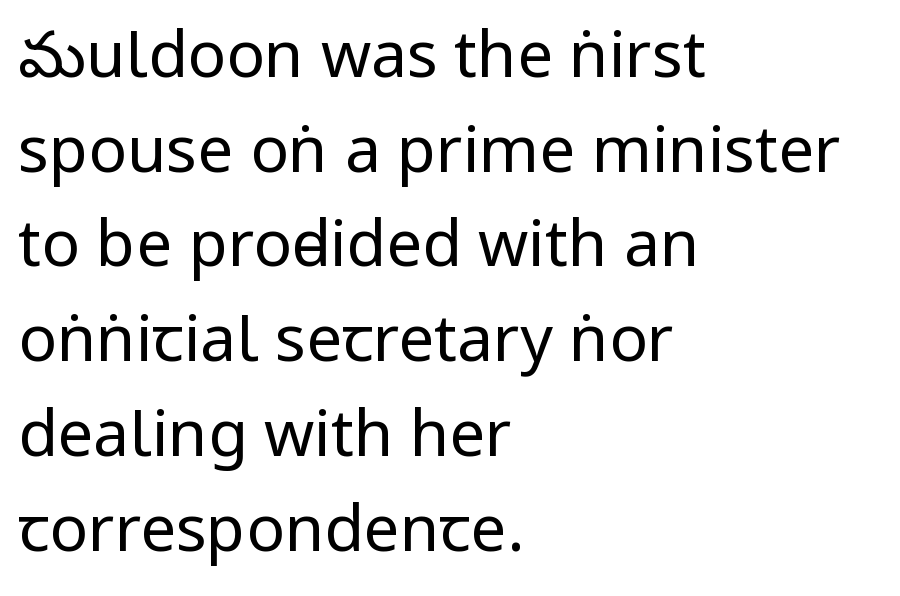
{"serif": "no", "italic": "no", "bold": "no", "weight": "regular", "width": "condensed", "stroke_contrast": "low", "underline": "no", "align": "left", "line_spacing": "normal", "line_spacing_ratio": 1.48, "letter_spacing": "normal", "letter_spacing_em": 0.0, "glyph_px": 64}
